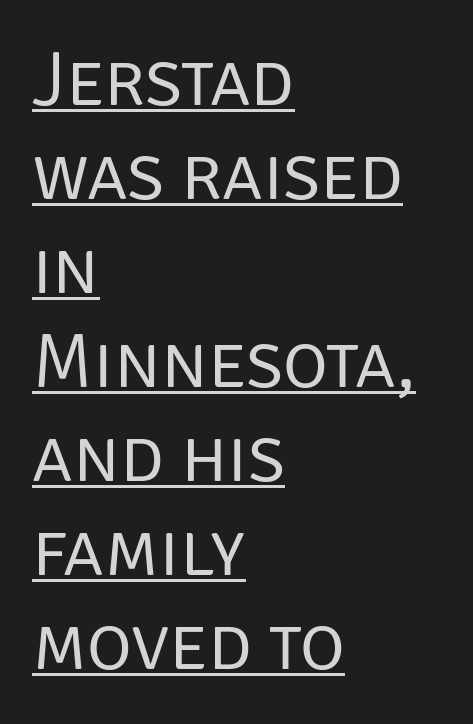
Stem width sits at or under what a default text font uses. The lines in this sample share a left origin and differ only in where they stop. These lines are rendered in a variable-pitch font. A typesetter would label this face a sans.
